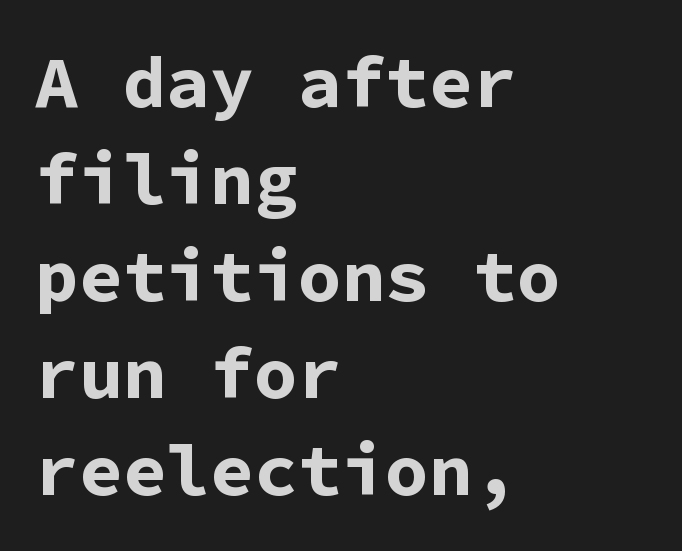
{"serif": "no", "italic": "no", "bold": "yes", "weight": "bold", "width": "normal", "stroke_contrast": "low", "x_height": "medium", "monospaced": "yes", "underline": "no", "align": "left", "line_spacing": "normal", "line_spacing_ratio": 1.33, "letter_spacing": "normal", "letter_spacing_em": 0.0, "glyph_px": 73}
